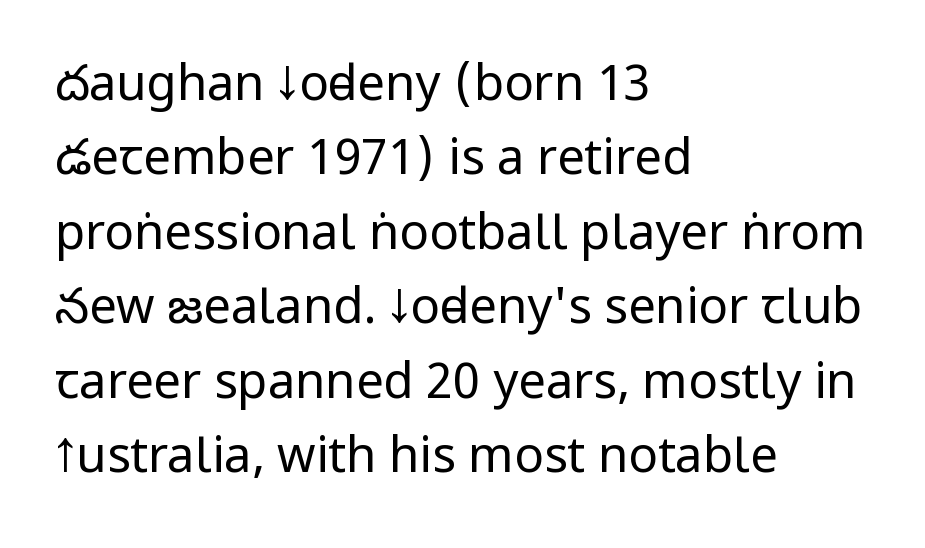
{"serif": "no", "italic": "no", "bold": "no", "weight": "regular", "width": "condensed", "stroke_contrast": "low", "x_height": "large", "monospaced": "no", "underline": "no", "align": "left", "line_spacing": "normal", "line_spacing_ratio": 1.52, "letter_spacing": "normal", "letter_spacing_em": 0.0, "glyph_px": 49}
